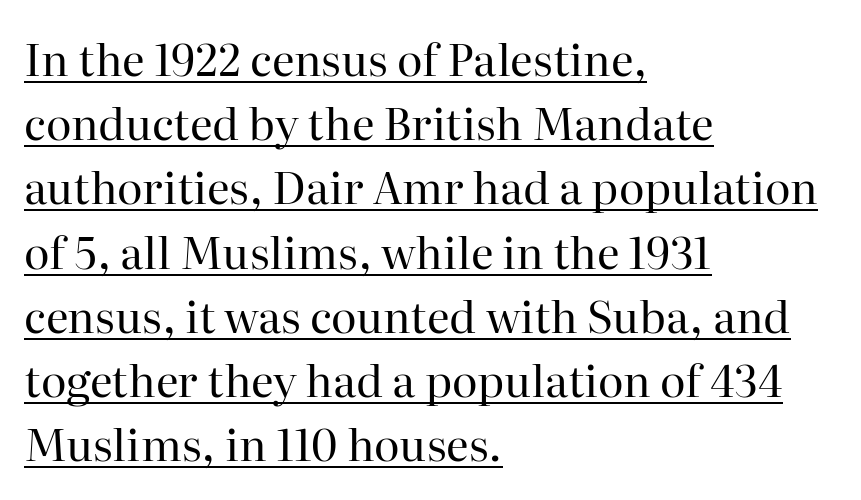
{"serif": "yes", "italic": "no", "bold": "no", "weight": "regular", "width": "normal", "stroke_contrast": "high", "x_height": "medium", "monospaced": "no", "underline": "yes", "align": "left", "line_spacing": "normal", "line_spacing_ratio": 1.46, "letter_spacing": "normal", "letter_spacing_em": 0.0, "glyph_px": 44}
